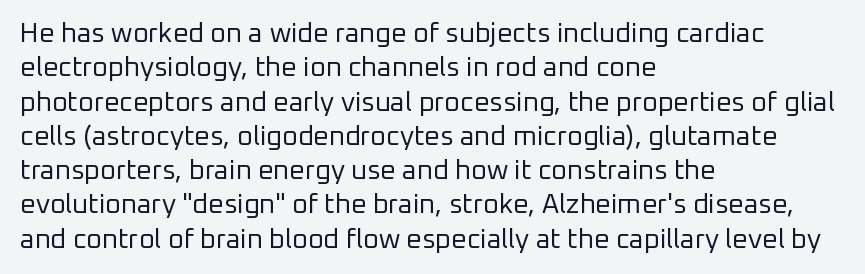
The image shows 27 px text type, upright; set left-aligned, normal line spacing (1.27x), normal letter spacing, not underlined.
